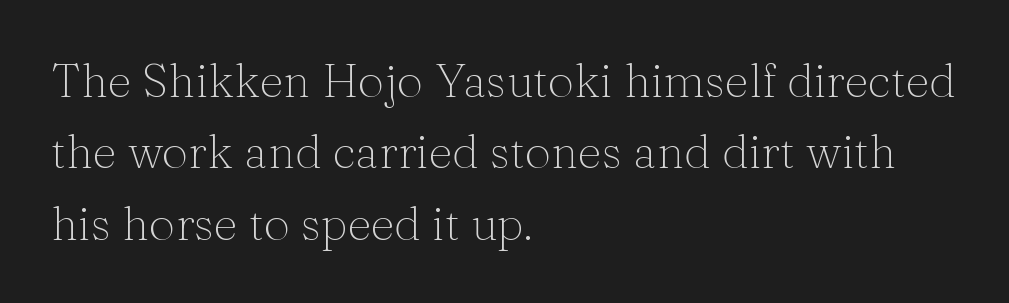
Q: Is the text bold? A: No.
Q: Is the text italic (slanted)? A: No, it is upright.
Q: Is the typeface a serif or a sans-serif typeface? A: Serif.
Q: Is the text underlined? A: No.
Q: How is the paragraph aligned? A: Left-aligned.
Q: Is the spacing between letters normal or unusually wide? A: Normal.
Q: Is the spacing between lines tight, normal or loose? A: Normal.
Q: Width (condensed, normal, or wide)? A: Normal.
Q: Stroke contrast? A: Medium.
Q: x-height? A: Medium.
Q: Monospaced? A: No.
